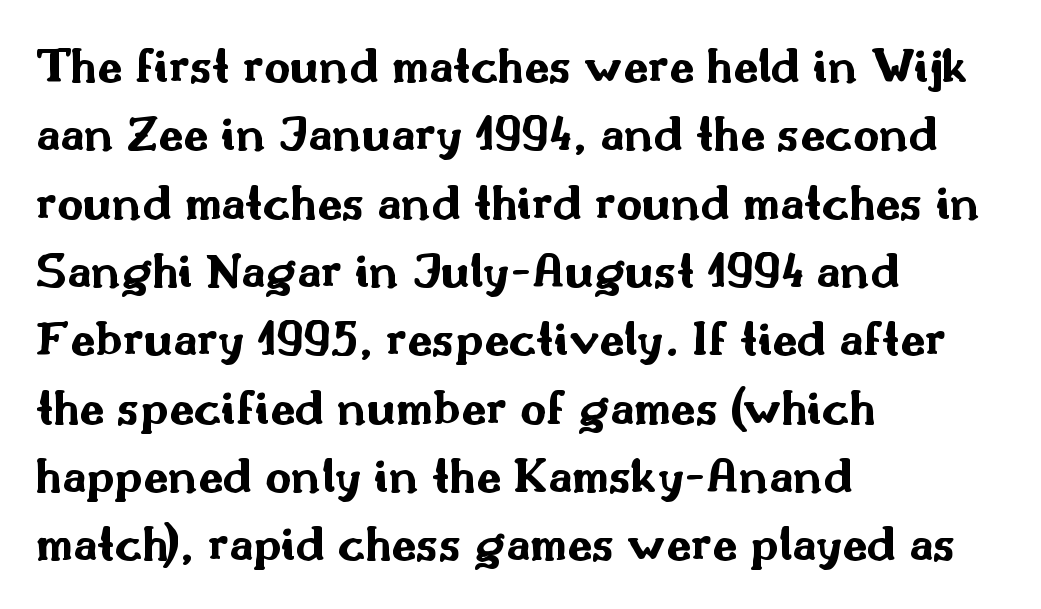
The image shows 51 px bold, wide sans-serif type, upright; set left-aligned, normal line spacing (1.34x), normal letter spacing, not underlined; medium stroke contrast and a small x-height.
